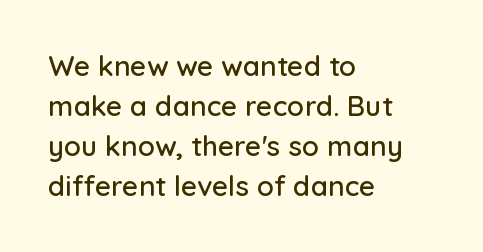
Note: no serifs on the glyphs. Looks like regular typesetting: each glyph gets only the width it needs. This rendering leaves character spacing at its baseline value. The gap between lines stays unmarked. No italicization has been applied; the sample stays upright. Vertical spacing — default.
